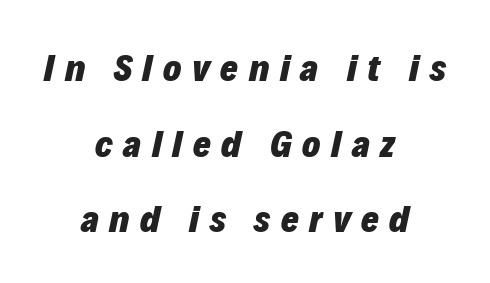
The image shows 38 px heavy type, italic (leaning right); set centered, loose line spacing (1.99x), unusually wide letter spacing (+0.28 em), not underlined; low stroke contrast and a medium x-height.
